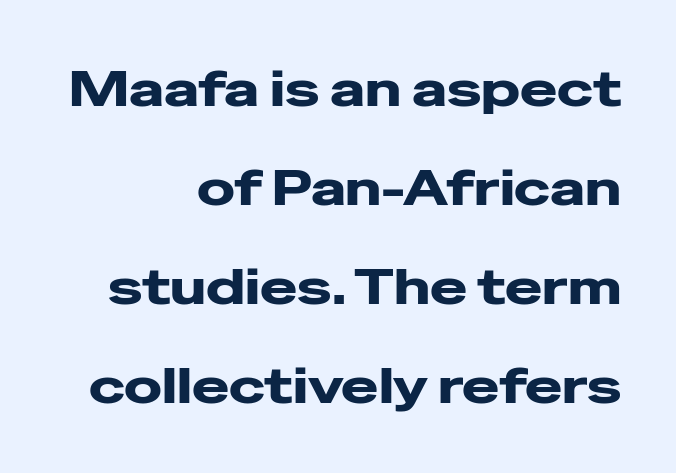
Q: Is the text italic (slanted)? A: No, it is upright.
Q: Is the typeface a serif or a sans-serif typeface? A: Sans-serif.
Q: Is the text underlined? A: No.
Q: How is the paragraph aligned? A: Right-aligned.
Q: Is the spacing between letters normal or unusually wide? A: Normal.
Q: Is the spacing between lines tight, normal or loose? A: Loose.
Q: Width (condensed, normal, or wide)? A: Wide.
Q: Stroke contrast? A: Low.
Q: x-height? A: Medium.
Q: Monospaced? A: No.
